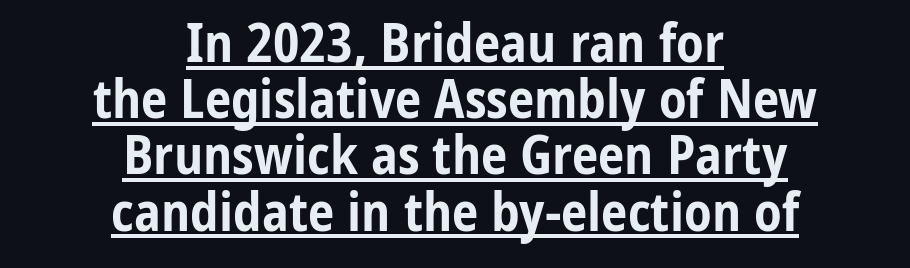
The image shows 53 px bold, condensed sans-serif type, upright; set centered, tight line spacing (1.06x), normal letter spacing, underlined; low stroke contrast and a medium x-height.
